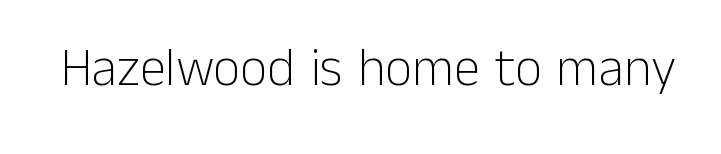
The image shows 53 px light sans-serif type, upright; set normal letter spacing, not underlined; low stroke contrast and a medium x-height.
